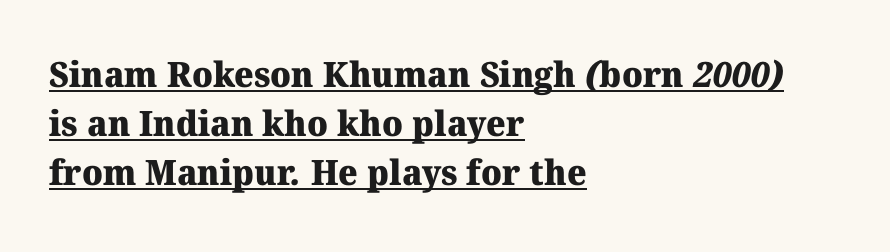
What stands out about the letter spacing? Nothing — it is the standard amount. A typesetter would call this leading conventional body-copy spacing. You'd pick this weight for a headline — it's a proper bold. These lines are composed in type with serifs.
